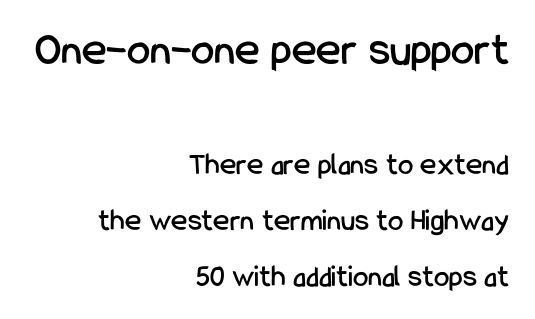
The passage shown begins with its larger block and ends with its smaller one. If you drew a ruler down the right edge, every line would touch it. Notice how the stems are strictly vertical — no italics here. Standard letterfit; no display-style spreading of the glyphs. Character widths vary here, with narrow letters taking less room than wide ones.
